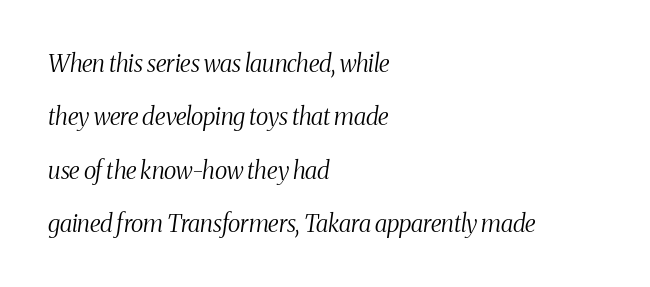
Q: Is the text bold? A: No.
Q: Is the text italic (slanted)? A: Yes, it leans right by about 8 degrees.
Q: Is the text underlined? A: No.
Q: How is the paragraph aligned? A: Left-aligned.
Q: Is the spacing between letters normal or unusually wide? A: Normal.
Q: Is the spacing between lines tight, normal or loose? A: Loose.
